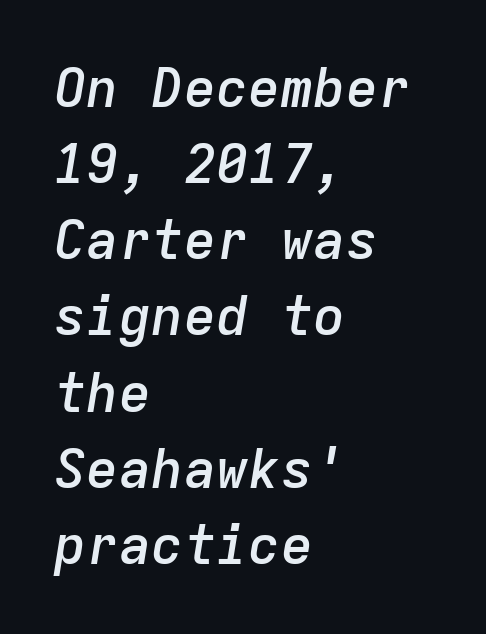
A fair bit of extra ink — the face is semibold, not bold. The area under the type is left untouched. Caption: standard tracking, unaltered. The block of text has a typical density, with ordinary space between rows.
